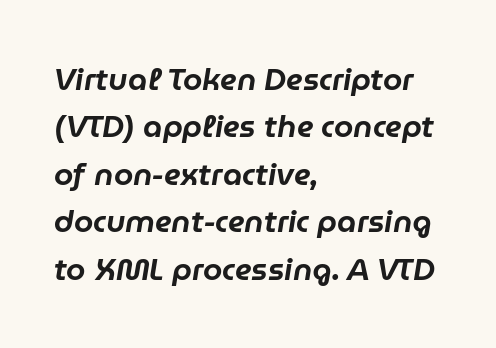
Q: Is the text italic (slanted)? A: Yes, it leans right by about 9 degrees.
Q: Is the text underlined? A: No.
Q: How is the paragraph aligned? A: Left-aligned.
Q: Is the spacing between letters normal or unusually wide? A: Normal.
Q: Is the spacing between lines tight, normal or loose? A: Normal.
Q: Width (condensed, normal, or wide)? A: Normal.
Q: Stroke contrast? A: Low.
Q: x-height? A: Medium.
Q: Monospaced? A: No.
